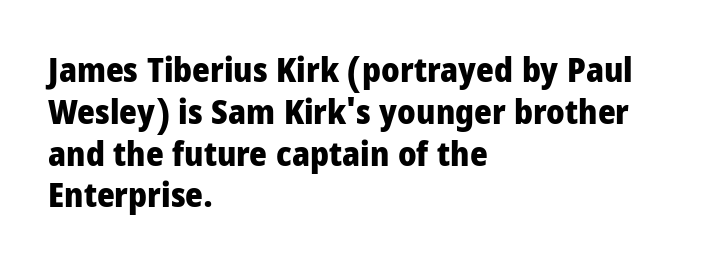
The image shows 34 px heavy, condensed sans-serif type, upright; set left-aligned, line spacing 1.23x, normal letter spacing, not underlined; low stroke contrast and a large x-height.
